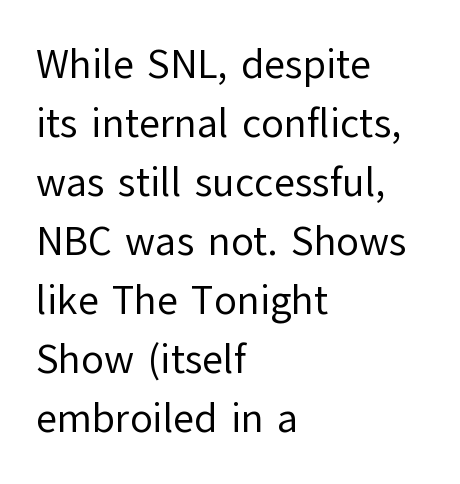
The image shows 41 px regular-weight sans-serif type, upright; set left-aligned, normal line spacing (1.44x), normal letter spacing, not underlined; low stroke contrast and a medium x-height.
